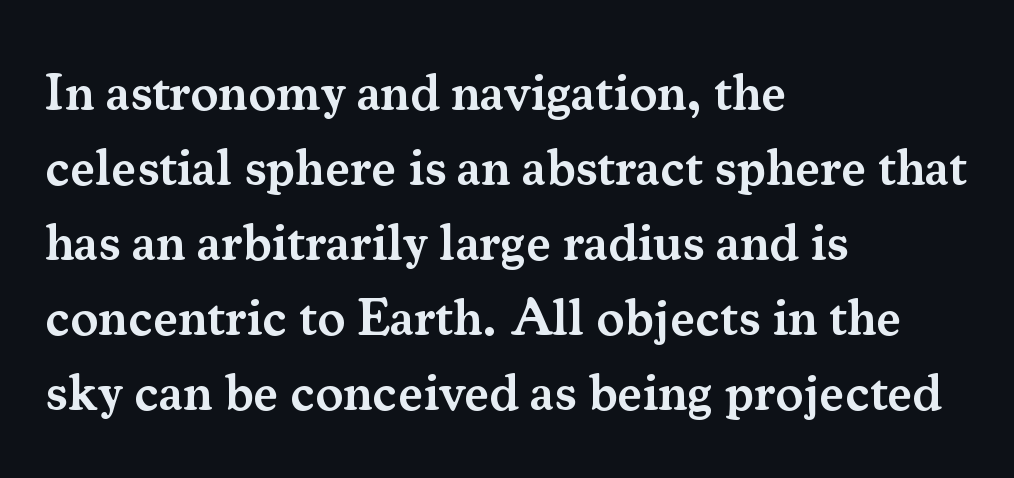
Note the varied advance widths — an 'i' is clearly narrower than an 'm'. Default kerning and tracking; the words read as compact shapes. Students, this is semibold: more ink than regular, less than bold. The characters display serif detailing at their extremities. Where is the straight margin? On the left.
